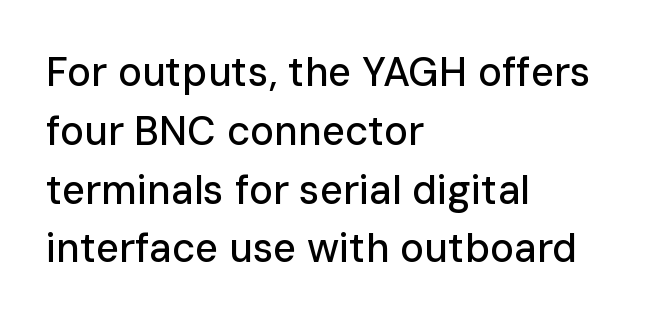
{"serif": "no", "italic": "no", "width": "normal", "stroke_contrast": "low", "x_height": "medium", "monospaced": "no", "underline": "no", "align": "left", "line_spacing": "normal", "line_spacing_ratio": 1.47, "letter_spacing": "normal", "letter_spacing_em": 0.0, "glyph_px": 40}
